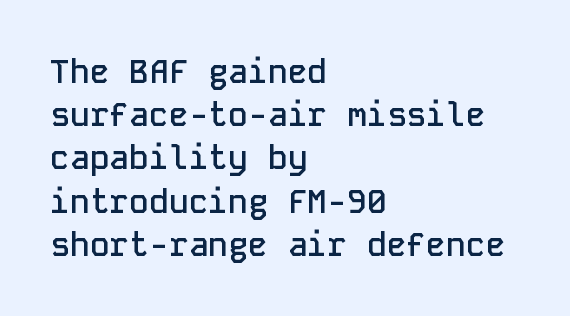
{"serif": "no", "italic": "no", "bold": "semi", "weight": "semibold", "width": "normal", "stroke_contrast": "low", "x_height": "medium", "monospaced": "yes", "underline": "no", "align": "left", "line_spacing": "normal", "line_spacing_ratio": 1.31, "letter_spacing": "normal", "letter_spacing_em": 0.0, "glyph_px": 33}
